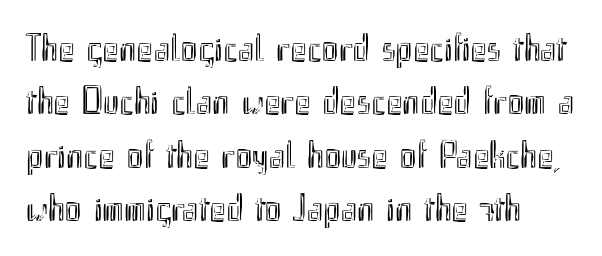
The image shows 39 px condensed type, upright; set left-aligned, normal line spacing (1.37x), normal letter spacing, not underlined; a small x-height.
